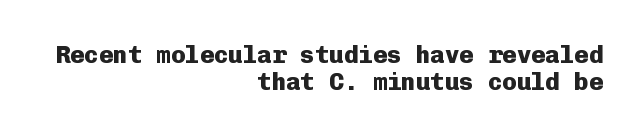
{"italic": "no", "bold": "yes", "underline": "no", "align": "right", "line_spacing": "tight", "line_spacing_ratio": 1.13, "letter_spacing": "normal", "letter_spacing_em": 0.0, "glyph_px": 24}
